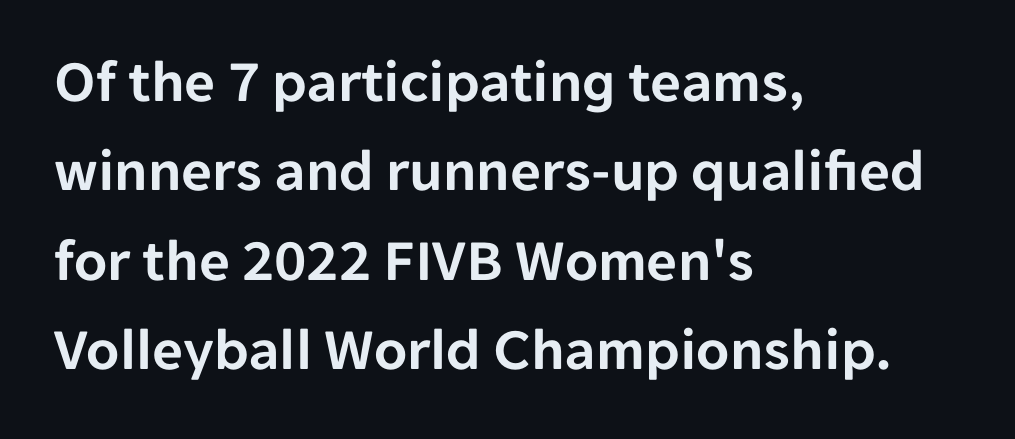
Q: Is the text italic (slanted)? A: No, it is upright.
Q: Is the typeface a serif or a sans-serif typeface? A: Sans-serif.
Q: Is the text underlined? A: No.
Q: How is the paragraph aligned? A: Left-aligned.
Q: Is the spacing between letters normal or unusually wide? A: Normal.
Q: Is the spacing between lines tight, normal or loose? A: Normal.
Q: Width (condensed, normal, or wide)? A: Normal.
Q: Stroke contrast? A: Low.
Q: x-height? A: Medium.
Q: Monospaced? A: No.
